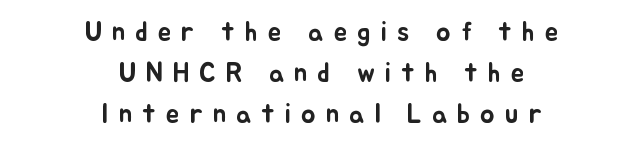
{"italic": "no", "underline": "no", "align": "center", "line_spacing": "normal", "line_spacing_ratio": 1.51, "letter_spacing": "wide", "letter_spacing_em": 0.37, "glyph_px": 27}
